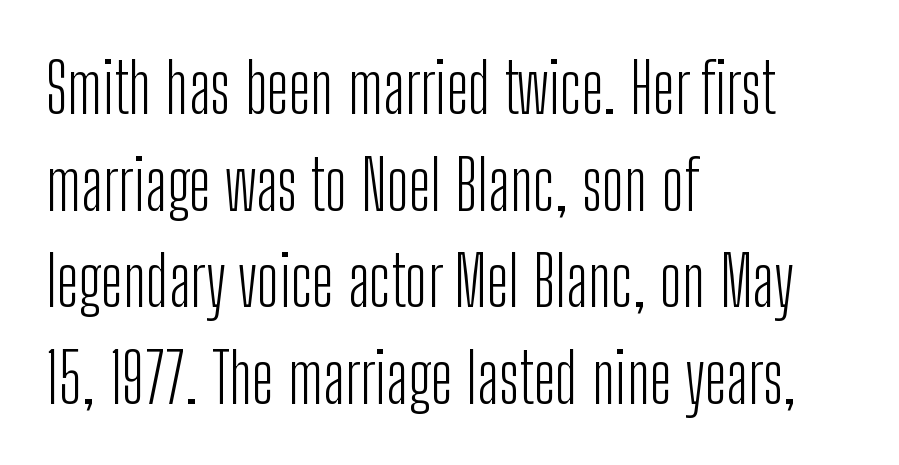
The image shows 69 px light, condensed sans-serif type, upright; set left-aligned, normal line spacing (1.4x), normal letter spacing, not underlined; low stroke contrast and a medium x-height.
